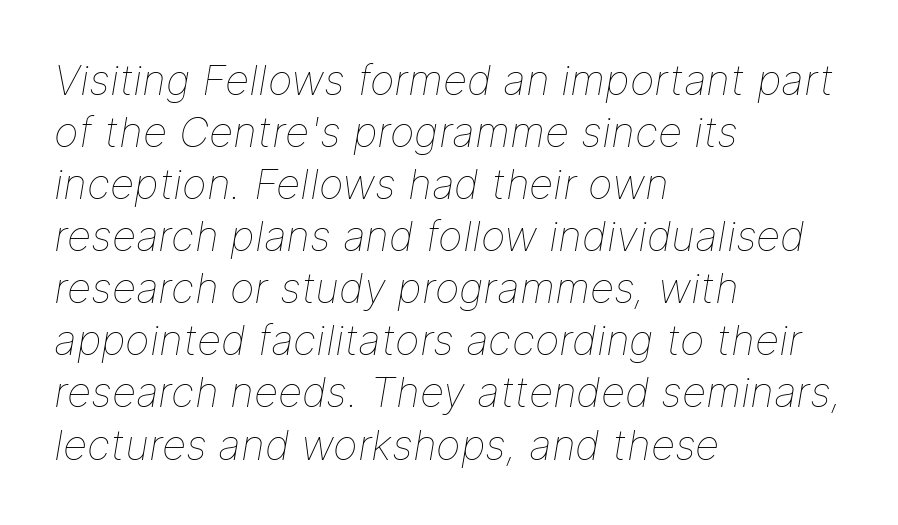
The lines in this sample share a left origin and differ only in where they stop. When letters slant like this, we call the style italic. Vertical stems look standard width or narrower in stroke. Is this a fixed-width face? No — the glyphs have proportional, varying widths. Observe the ordinary spacing: letters are neighbours, not strangers. Each row of text sits above clean, open space.
